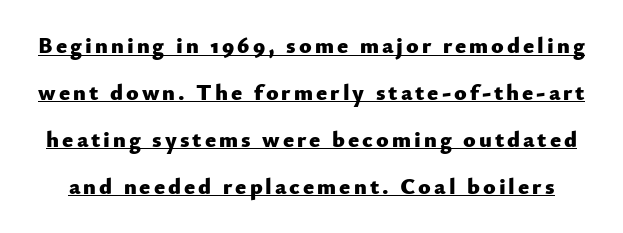
Each glyph is drawn with heavy, bold strokes. The leading is generous, giving the passage an open texture. Somebody hit Ctrl+U on this one — the words are underlined. The lettering holds an erect, upright posture throughout.
